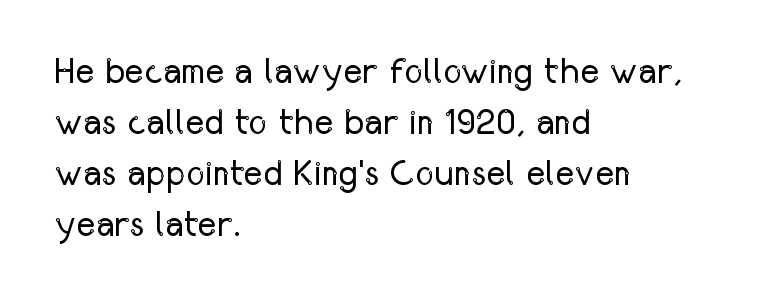
Each line starts at the same left margin while the right side varies. Check under the words: just untouched page. The weight would be labelled regular, book, light, or lighter still. Ascenders rise straight up at ninety degrees.
